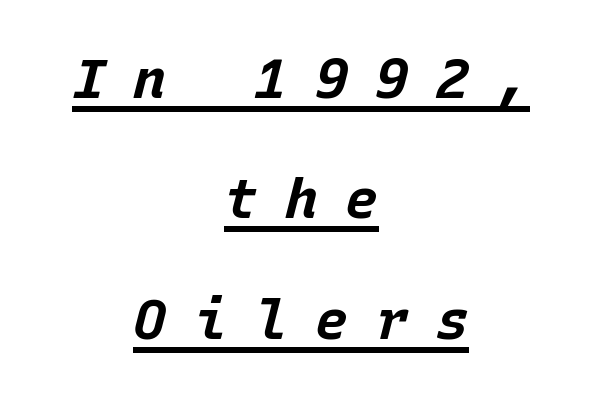
The image shows 55 px bold type, italic (leaning right), monospaced; set centered, loose line spacing (2.19x), unusually wide letter spacing (+0.5 em), underlined; low stroke contrast and a large x-height.
